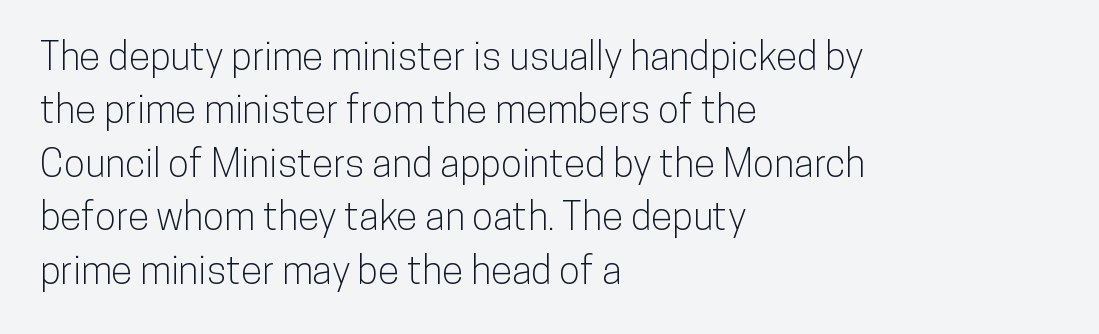
Q: Is the text italic (slanted)? A: No, it is upright.
Q: Is the typeface a serif or a sans-serif typeface? A: Sans-serif.
Q: Is the text underlined? A: No.
Q: How is the paragraph aligned? A: Left-aligned.
Q: Is the spacing between letters normal or unusually wide? A: Normal.
Q: Is the spacing between lines tight, normal or loose? A: Normal.
Q: Width (condensed, normal, or wide)? A: Condensed.
Q: Stroke contrast? A: Low.
Q: x-height? A: Medium.
Q: Monospaced? A: No.
